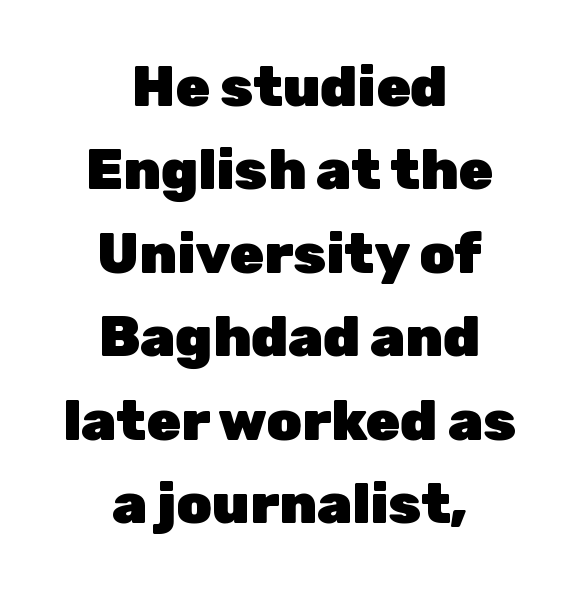
{"serif": "no", "italic": "no", "bold": "yes", "weight": "heavy", "width": "normal", "stroke_contrast": "low", "x_height": "medium", "monospaced": "no", "underline": "no", "align": "center", "line_spacing": "normal", "line_spacing_ratio": 1.49, "letter_spacing": "normal", "letter_spacing_em": 0.0, "glyph_px": 56}
